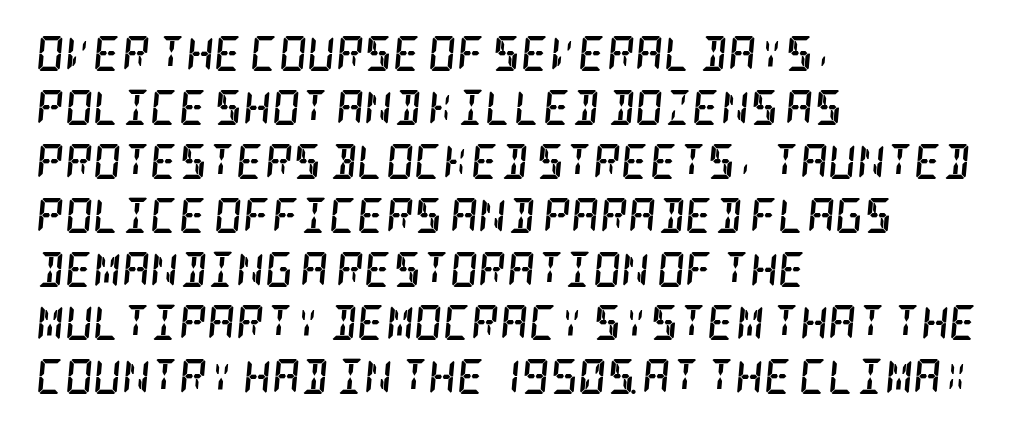
What stands out about the letter spacing? Nothing — it is the standard amount. These lines carry a lot of weight — the face is fully bold. Which margin do the lines hug? The left one — the right edge is uneven. This sample uses a serif face.
